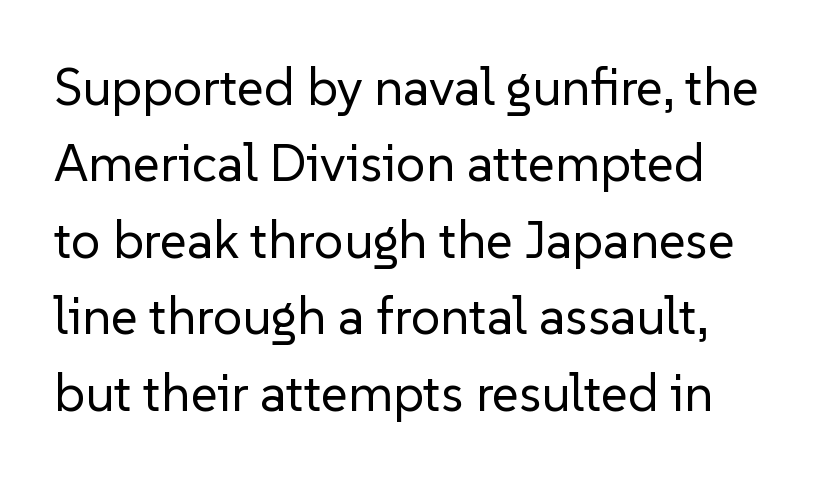
The image shows 52 px regular-weight sans-serif type, upright; set normal line spacing (1.47x), normal letter spacing, not underlined; low stroke contrast and a medium x-height.
